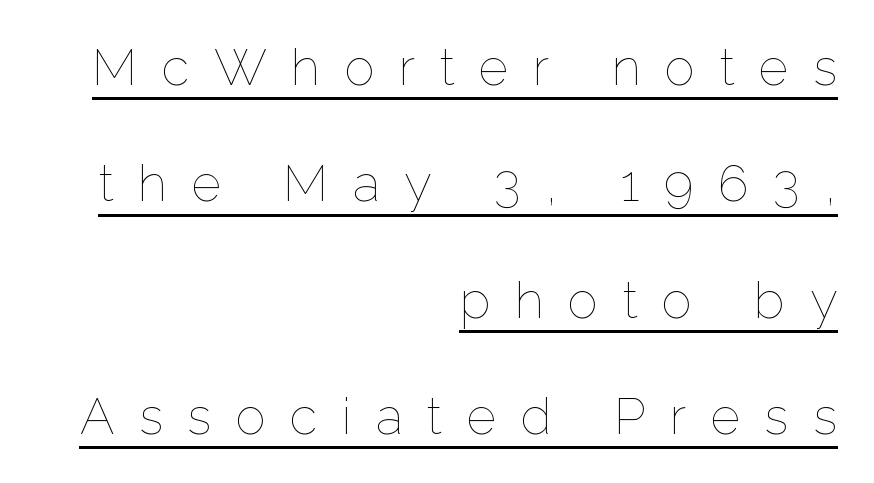
{"italic": "no", "bold": "no", "weight": "thin", "width": "normal", "stroke_contrast": "low", "x_height": "medium", "monospaced": "no", "underline": "yes", "align": "right", "line_spacing": "loose", "line_spacing_ratio": 2.28, "letter_spacing": "wide", "letter_spacing_em": 0.48, "glyph_px": 51}
